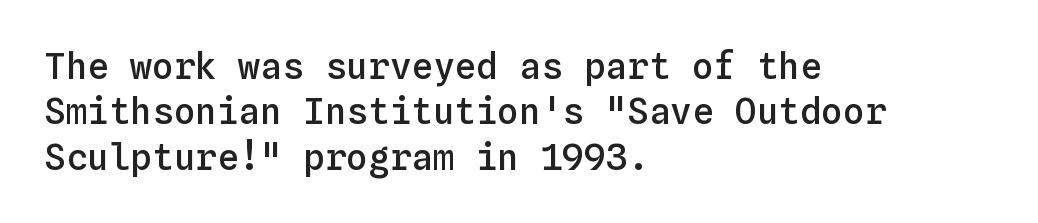
Q: Is the text bold? A: Semi-bold.
Q: Is the text italic (slanted)? A: No, it is upright.
Q: Is the text underlined? A: No.
Q: How is the paragraph aligned? A: Left-aligned.
Q: Is the spacing between letters normal or unusually wide? A: Normal.
Q: Is the spacing between lines tight, normal or loose? A: Normal.
Q: Width (condensed, normal, or wide)? A: Normal.
Q: Stroke contrast? A: Low.
Q: x-height? A: Medium.
Q: Monospaced? A: Yes.
